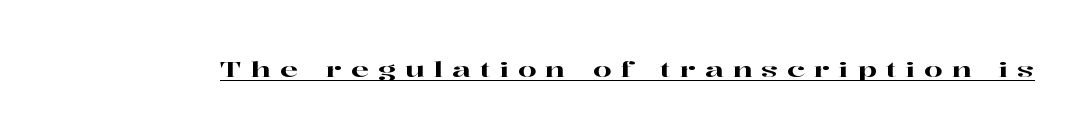
Q: Is the text italic (slanted)? A: No, it is upright.
Q: Is the text underlined? A: Yes.
Q: Is the spacing between letters normal or unusually wide? A: Unusually wide.
